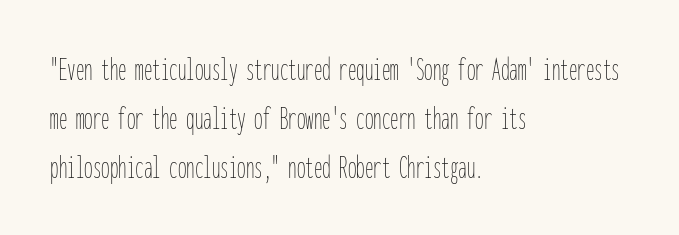
Q: Is the text bold? A: No.
Q: Is the text italic (slanted)? A: No, it is upright.
Q: Is the text underlined? A: No.
Q: How is the paragraph aligned? A: Left-aligned.
Q: Is the spacing between letters normal or unusually wide? A: Normal.
Q: Is the spacing between lines tight, normal or loose? A: Normal.
Q: Width (condensed, normal, or wide)? A: Condensed.
Q: Stroke contrast? A: Low.
Q: x-height? A: Medium.
Q: Monospaced? A: Yes.
